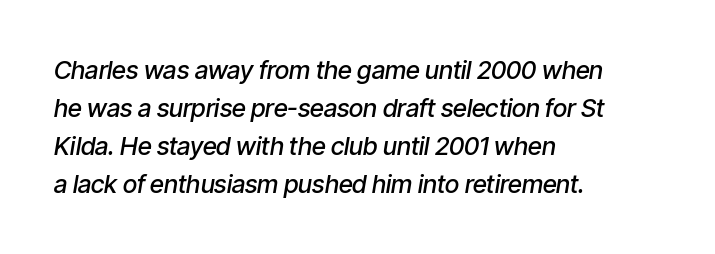
Q: Is the text bold? A: Semi-bold.
Q: Is the text italic (slanted)? A: Yes, it leans right by about 9 degrees.
Q: Is the text underlined? A: No.
Q: How is the paragraph aligned? A: Left-aligned.
Q: Is the spacing between letters normal or unusually wide? A: Normal.
Q: Is the spacing between lines tight, normal or loose? A: Normal.
